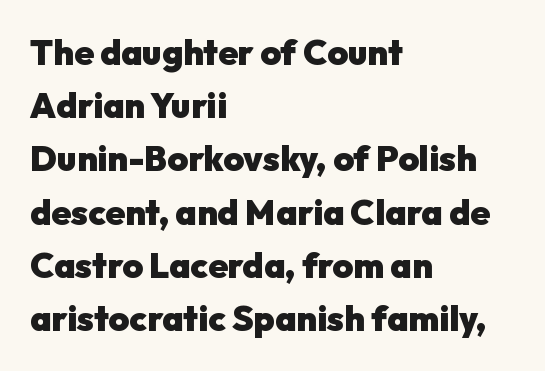
Q: Is the text bold? A: Yes.
Q: Is the text italic (slanted)? A: No, it is upright.
Q: Is the typeface a serif or a sans-serif typeface? A: Sans-serif.
Q: Is the text underlined? A: No.
Q: How is the paragraph aligned? A: Left-aligned.
Q: Is the spacing between letters normal or unusually wide? A: Normal.
Q: Is the spacing between lines tight, normal or loose? A: Normal.
Q: Width (condensed, normal, or wide)? A: Normal.
Q: Stroke contrast? A: Low.
Q: x-height? A: Medium.
Q: Monospaced? A: No.
